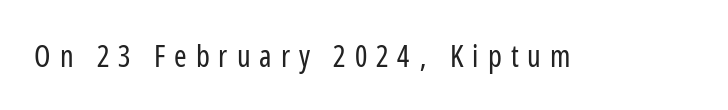
Each stroke keeps to a modest, everyday thickness or less. Nope, no serifs anywhere on these letters. Posture: straight, roman, zero tilt. Nobody drew a line under any word here. The rendering inserts visible extra space after every character. The face used here is proportionally spaced, like ordinary book or web type.
